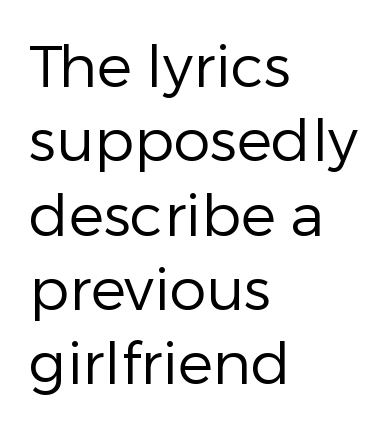
Nope, no serifs anywhere on these letters. Horizontal bands of white between lines are of average thickness. Is this a heavy cut? Hardly; it is regular or lighter. These lines keep a tight, regular rhythm from letter to letter. Do the characters align in a grid? No, the font is proportional. Notice how the passage keeps a crisp vertical edge on the left only.
